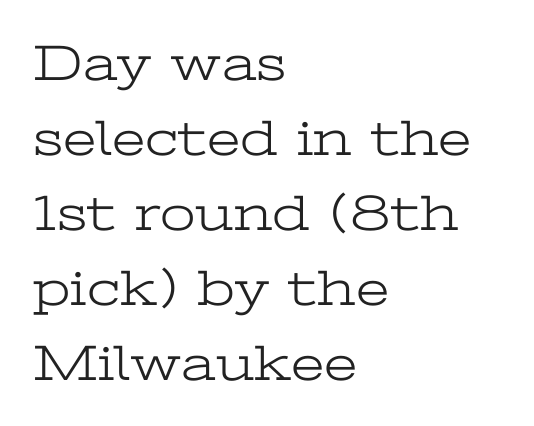
The image shows 51 px light, wide serif type, upright; set left-aligned, normal line spacing (1.47x), normal letter spacing, not underlined; low stroke contrast and a medium x-height.
